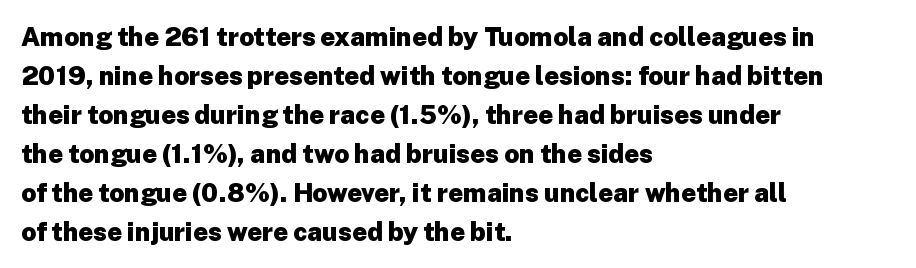
The image shows 26 px bold type, upright; set left-aligned, normal line spacing (1.5x), normal letter spacing, not underlined.
